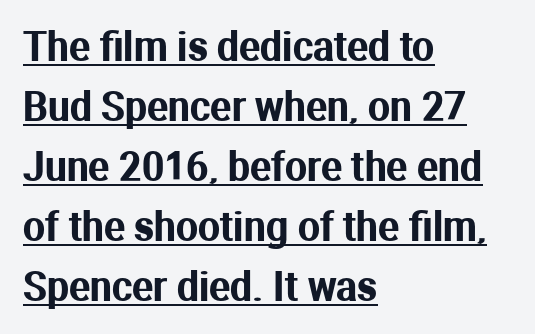
{"serif": "no", "italic": "no", "width": "normal", "stroke_contrast": "medium", "x_height": "medium", "monospaced": "no", "underline": "yes", "align": "left", "line_spacing": "normal", "line_spacing_ratio": 1.54, "letter_spacing": "normal", "letter_spacing_em": 0.0, "glyph_px": 39}
